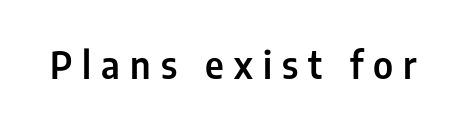
The image shows 37 px condensed sans-serif type, upright; set unusually wide letter spacing (+0.27 em), not underlined; low stroke contrast and a medium x-height.
